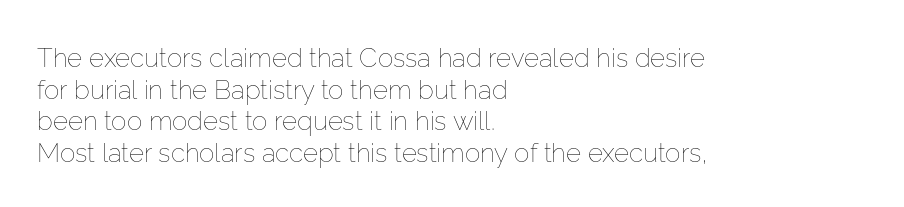
Nope, not italic — everything's standing straight. The font is comparable to plain body text, perhaps lighter. Inter-character spacing is left at the font's built-in metrics. The zone under the glyphs is completely vacant. These lines are set flush left with a ragged right edge.
